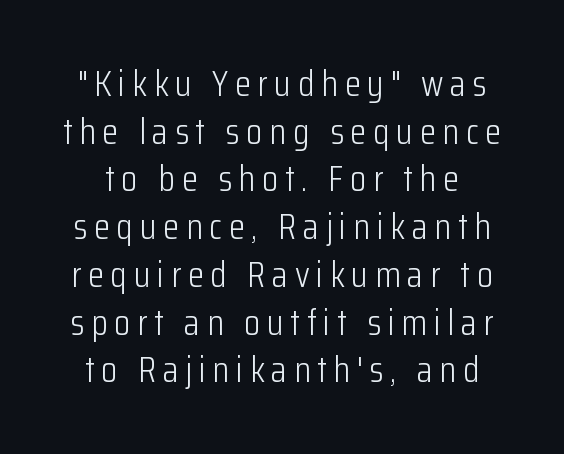
Q: Is the text bold? A: No.
Q: Is the text italic (slanted)? A: No, it is upright.
Q: Is the typeface a serif or a sans-serif typeface? A: Sans-serif.
Q: Is the text underlined? A: No.
Q: Is the spacing between lines tight, normal or loose? A: Normal.
Q: Width (condensed, normal, or wide)? A: Condensed.
Q: Stroke contrast? A: Low.
Q: x-height? A: Medium.
Q: Monospaced? A: No.
